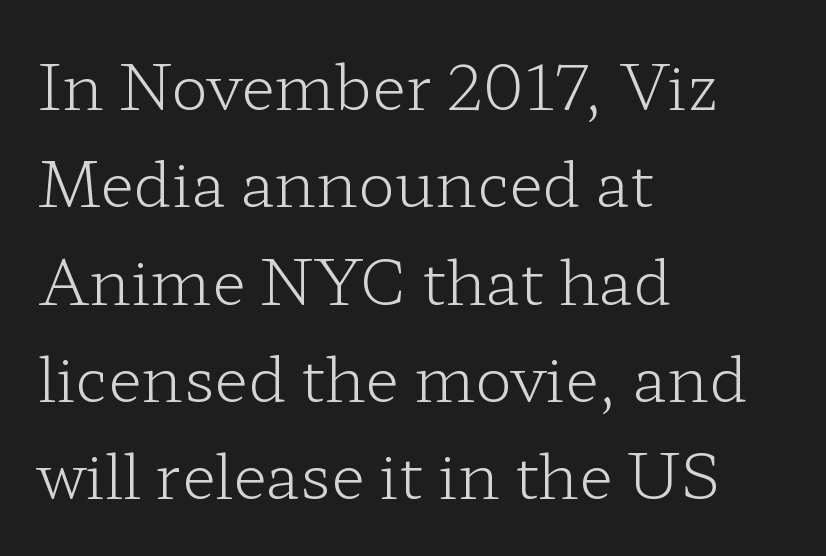
This sample uses plain, unmodified letter spacing. Students, observe: this is what conventionally led text looks like. Underline: absent. The passage shown is typed in a proportional face where columns would drift. Stroke mass is kept to a normal reading level or below. What kind of face is this? One with serifs.
